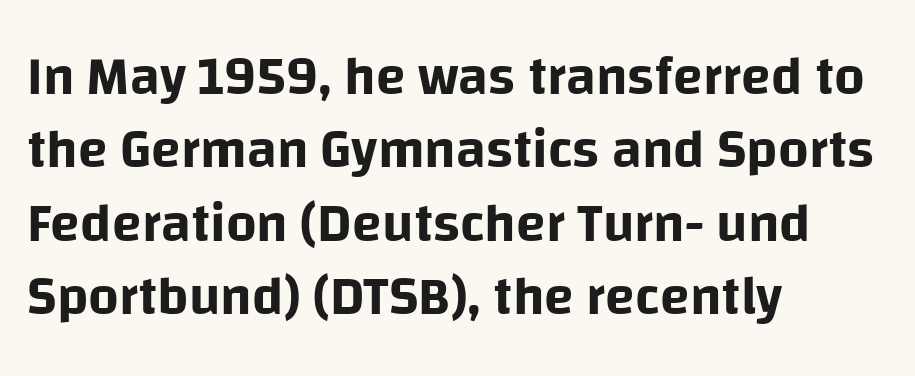
The image shows 54 px sans-serif type, upright; set left-aligned, normal line spacing (1.36x), normal letter spacing, not underlined; low stroke contrast and a large x-height.
